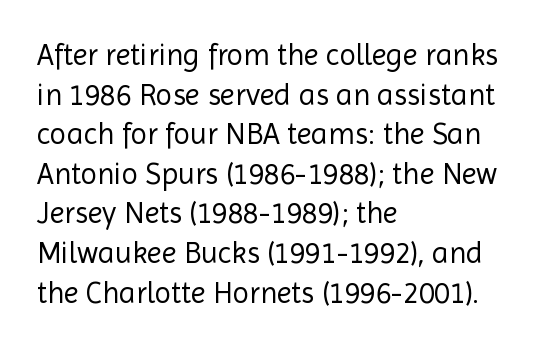
{"serif": "no", "italic": "no", "bold": "no", "weight": "regular", "width": "normal", "x_height": "medium", "monospaced": "no", "underline": "no", "align": "left", "line_spacing": "normal", "line_spacing_ratio": 1.32, "letter_spacing": "normal", "letter_spacing_em": 0.0, "glyph_px": 30}
